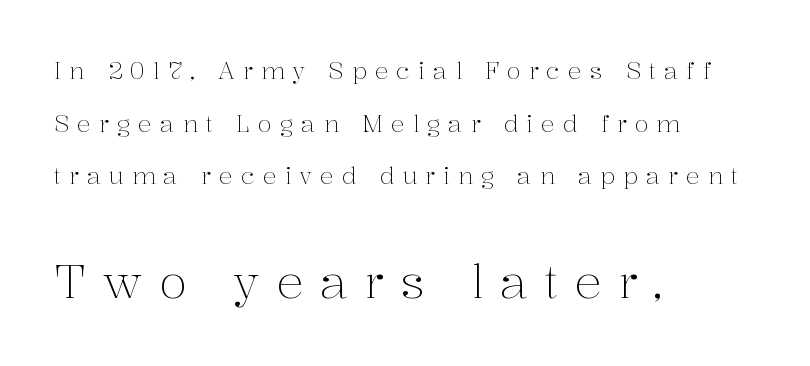
Q: Is the text bold? A: No.
Q: Is the text italic (slanted)? A: No, it is upright.
Q: Is the typeface a serif or a sans-serif typeface? A: Serif.
Q: Is the text underlined? A: No.
Q: How is the paragraph aligned? A: Left-aligned.
Q: Is the spacing between letters normal or unusually wide? A: Unusually wide.
Q: Is the spacing between lines tight, normal or loose? A: Loose.
Q: Which block of text is set in a larger size, the first (top) or the second (bottom)? A: The second (bottom) one.
Q: Width (condensed, normal, or wide)? A: Normal.
Q: Stroke contrast? A: Medium.
Q: x-height? A: Medium.
Q: Monospaced? A: No.
